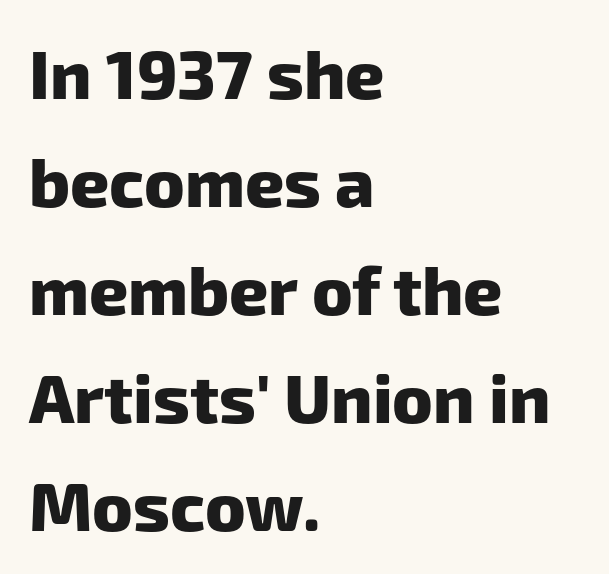
Q: Is the text bold? A: Yes.
Q: Is the typeface a serif or a sans-serif typeface? A: Sans-serif.
Q: Is the text underlined? A: No.
Q: How is the paragraph aligned? A: Left-aligned.
Q: Is the spacing between letters normal or unusually wide? A: Normal.
Q: Is the spacing between lines tight, normal or loose? A: Normal.
Q: Width (condensed, normal, or wide)? A: Normal.
Q: Stroke contrast? A: Low.
Q: x-height? A: Medium.
Q: Monospaced? A: No.
